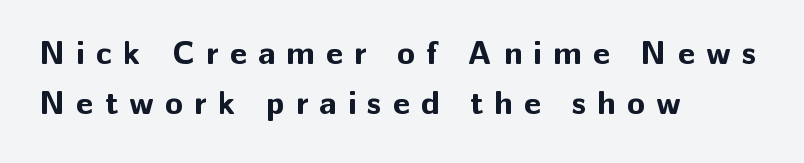
{"serif": "no", "italic": "no", "bold": "yes", "weight": "bold", "width": "normal", "stroke_contrast": "low", "x_height": "medium", "monospaced": "no", "underline": "no", "align": "left", "line_spacing": "normal", "line_spacing_ratio": 1.53, "letter_spacing": "wide", "letter_spacing_em": 0.34, "glyph_px": 33}
